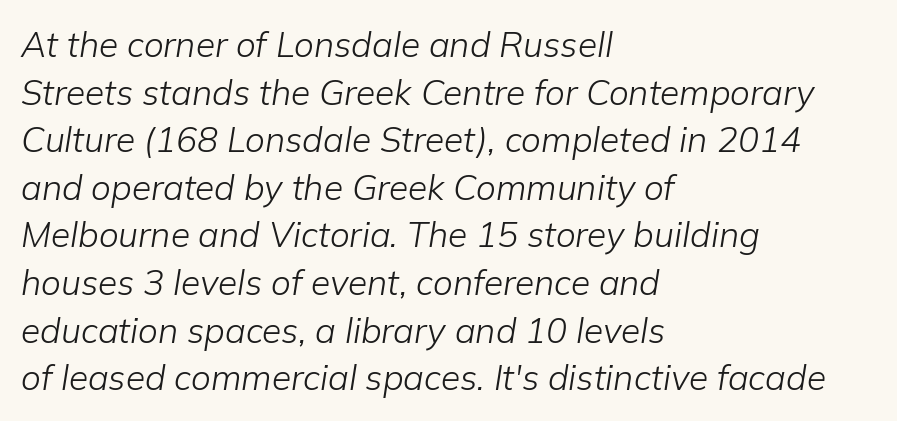
Q: Is the text bold? A: No.
Q: Is the text italic (slanted)? A: Yes, it leans right by about 9 degrees.
Q: Is the text underlined? A: No.
Q: How is the paragraph aligned? A: Left-aligned.
Q: Is the spacing between letters normal or unusually wide? A: Normal.
Q: Is the spacing between lines tight, normal or loose? A: Normal.
Q: Width (condensed, normal, or wide)? A: Normal.
Q: Stroke contrast? A: Low.
Q: x-height? A: Medium.
Q: Monospaced? A: No.
